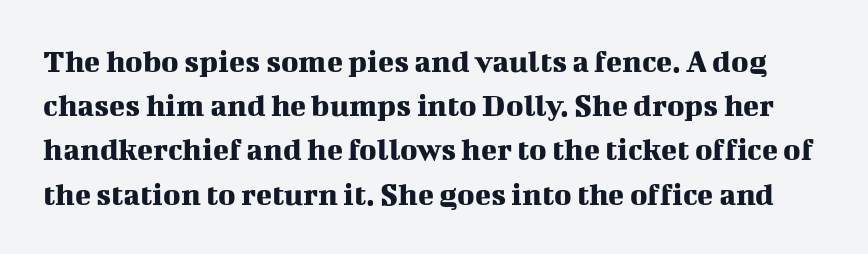
The image shows 33 px serif type, upright; set normal line spacing (1.34x), normal letter spacing, not underlined; medium stroke contrast and a medium x-height.
